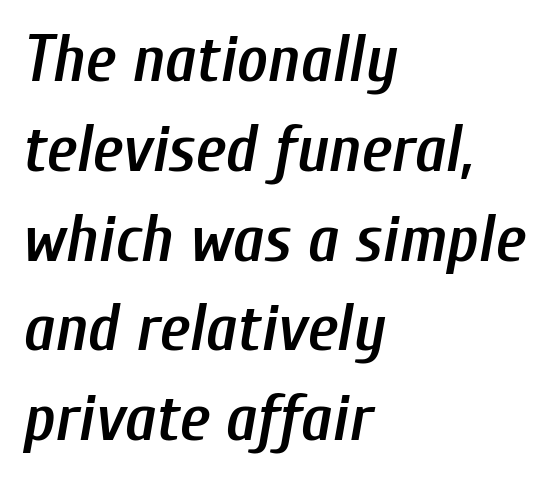
The image shows 66 px semibold, condensed type, italic (leaning right); set left-aligned, normal line spacing (1.36x), normal letter spacing, not underlined; low stroke contrast and a medium x-height.
